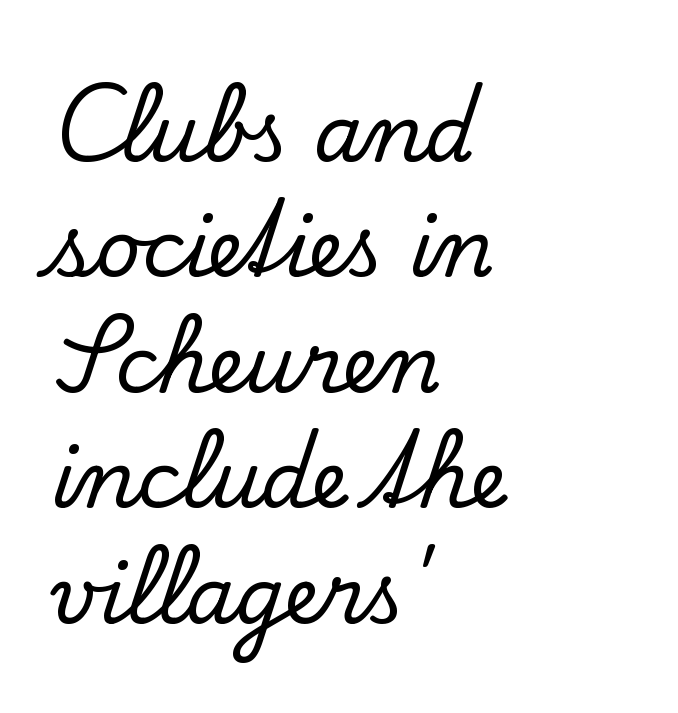
These lines are composed in type with serifs. The lines in this sample share a left origin and differ only in where they stop. Letter spacing: default. Letters rest on an invisible, unmarked baseline. Reading down the column, the eye jumps a familiar distance to each next line.
